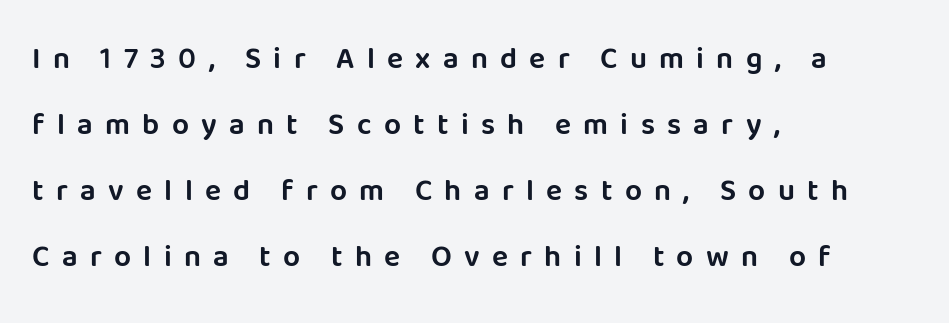
{"serif": "no", "italic": "no", "width": "normal", "stroke_contrast": "low", "x_height": "large", "monospaced": "no", "underline": "no", "align": "left", "line_spacing": "loose", "line_spacing_ratio": 2.2, "letter_spacing": "wide", "letter_spacing_em": 0.41, "glyph_px": 30}
